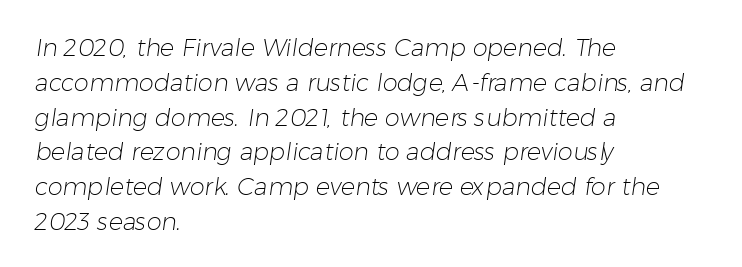
The rendering uses a moderate line-height, typical for paragraphs. These lines stack with their left ends in a neat column. Letter spacing: default. The cut favours lightness, reaching ordinary text weight at its darkest. Letters rest on an invisible, unmarked baseline.
